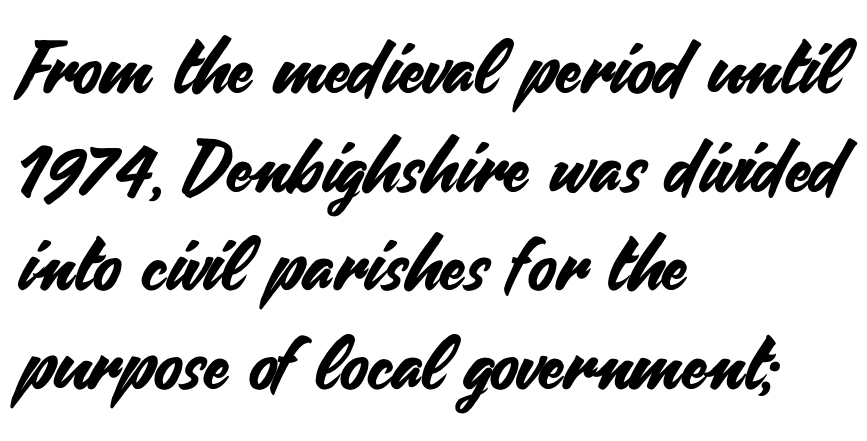
{"serif": "no", "width": "normal", "stroke_contrast": "medium", "x_height": "small", "monospaced": "no", "underline": "no", "align": "left", "line_spacing": "normal", "line_spacing_ratio": 1.35, "letter_spacing": "normal", "letter_spacing_em": 0.0, "glyph_px": 73}
